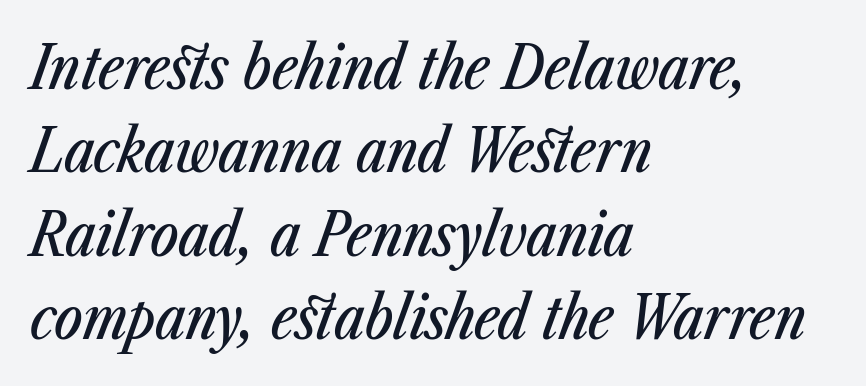
You can tell it's italic because the verticals aren't actually vertical. This block has exactly the height ordinary leading produces. The rendering uses natural spacing where letterforms have individual widths. Characters follow at the spacing the type designer built in. Any mark beneath the type? The region is blank. Layout note: lines flush left.
